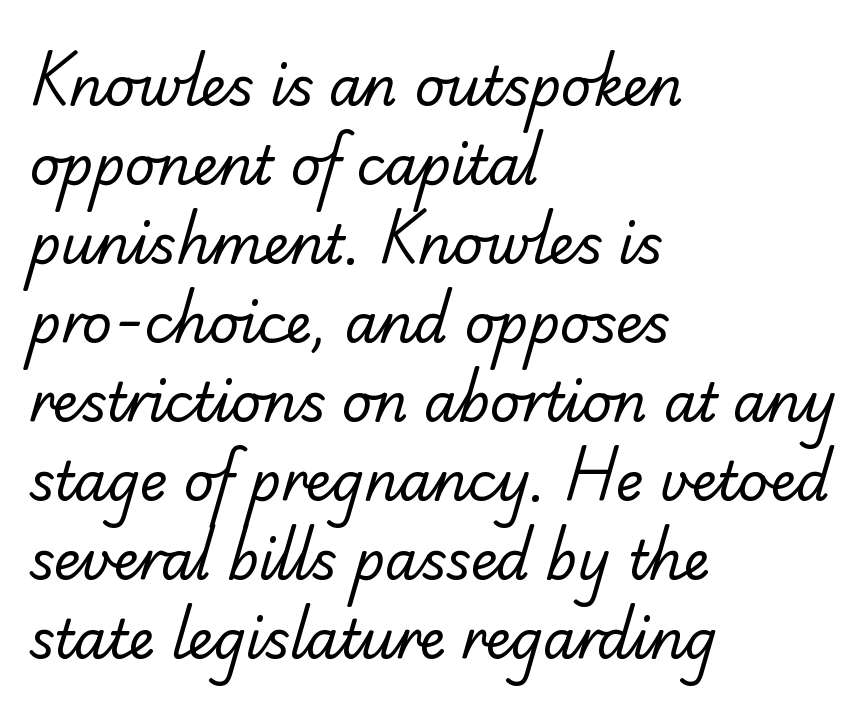
The image shows 53 px regular-weight sans-serif type; set left-aligned, normal line spacing (1.49x), normal letter spacing, not underlined; low stroke contrast and a small x-height.
